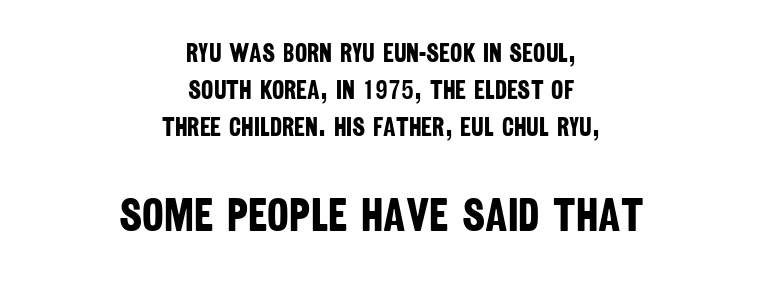
The image shows 46 px bold, condensed sans-serif type; set centered, normal line spacing (1.43x), normal letter spacing, not underlined; the second (bottom) block is 1.77x larger; low stroke contrast and a large x-height.
